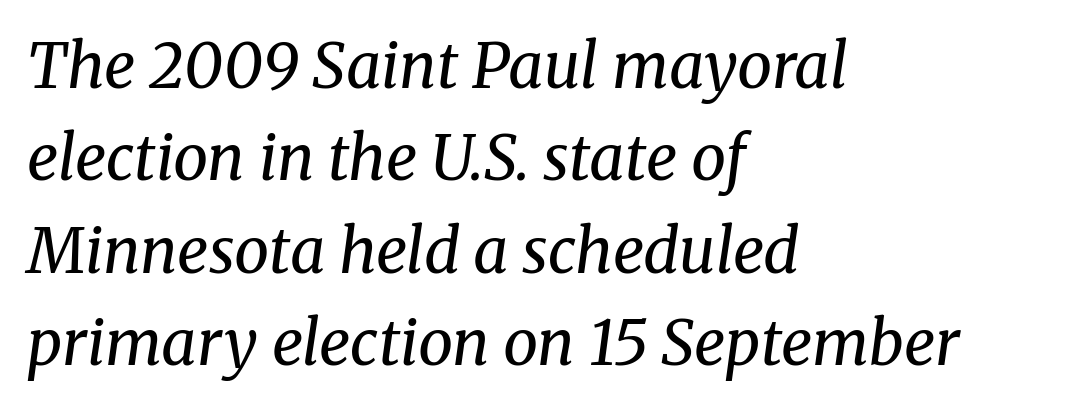
Unbolded letterforms with no extra heft. Is this a fixed-width face? No — the glyphs have proportional, varying widths. Where is the straight margin? On the left. Lines of text with bare space underneath.
